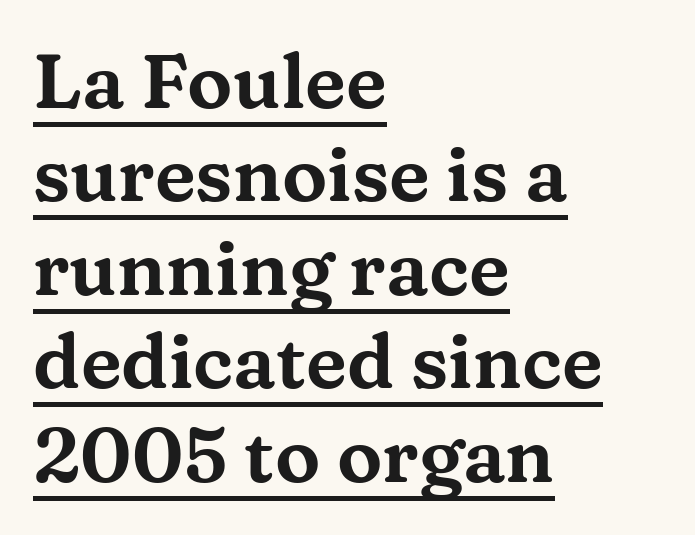
{"serif": "yes", "italic": "no", "width": "wide", "stroke_contrast": "medium", "x_height": "medium", "monospaced": "no", "underline": "yes", "align": "left", "line_spacing_ratio": 1.23, "letter_spacing": "normal", "letter_spacing_em": 0.0, "glyph_px": 76}
